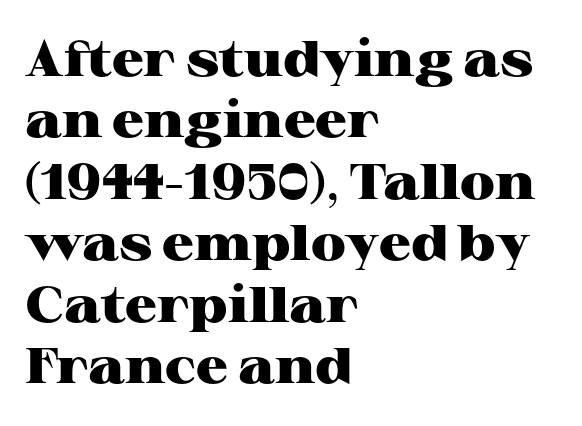
Q: Is the text bold? A: Yes.
Q: Is the text italic (slanted)? A: No, it is upright.
Q: Is the typeface a serif or a sans-serif typeface? A: Serif.
Q: Is the text underlined? A: No.
Q: How is the paragraph aligned? A: Left-aligned.
Q: Is the spacing between letters normal or unusually wide? A: Normal.
Q: Width (condensed, normal, or wide)? A: Wide.
Q: Stroke contrast? A: High.
Q: x-height? A: Medium.
Q: Monospaced? A: No.
